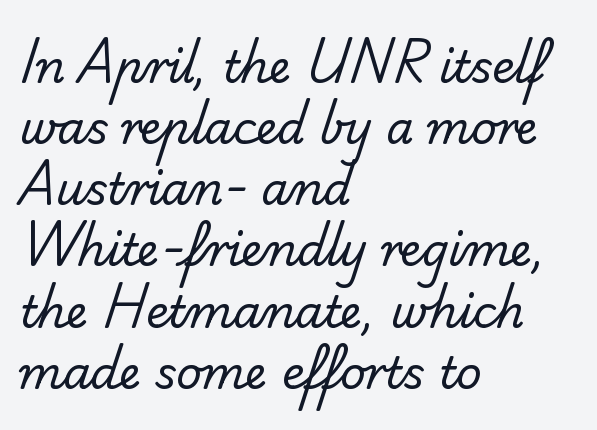
Q: Is the text bold? A: No.
Q: Is the typeface a serif or a sans-serif typeface? A: Sans-serif.
Q: Is the text underlined? A: No.
Q: How is the paragraph aligned? A: Left-aligned.
Q: Is the spacing between letters normal or unusually wide? A: Normal.
Q: Is the spacing between lines tight, normal or loose? A: Normal.
Q: Width (condensed, normal, or wide)? A: Normal.
Q: Stroke contrast? A: Low.
Q: x-height? A: Small.
Q: Monospaced? A: No.
